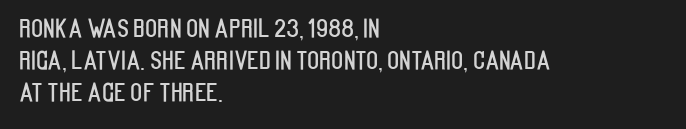
Q: Is the text italic (slanted)? A: No, it is upright.
Q: Is the text underlined? A: No.
Q: How is the paragraph aligned? A: Left-aligned.
Q: Is the spacing between letters normal or unusually wide? A: Normal.
Q: Is the spacing between lines tight, normal or loose? A: Normal.
